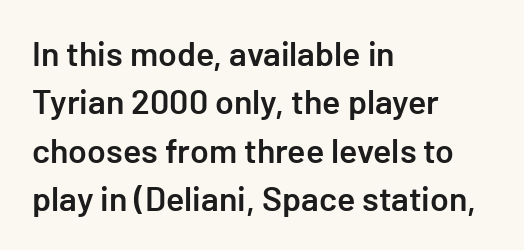
{"serif": "no", "italic": "no", "bold": "semi", "weight": "semibold", "width": "normal", "stroke_contrast": "low", "x_height": "medium", "underline": "no", "align": "left", "line_spacing": "normal", "line_spacing_ratio": 1.42, "letter_spacing": "normal", "letter_spacing_em": 0.0, "glyph_px": 34}
